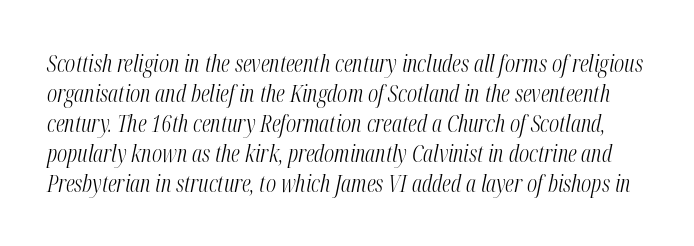
Q: Is the text bold? A: No.
Q: Is the text italic (slanted)? A: Yes, it leans right by about 12 degrees.
Q: Is the text underlined? A: No.
Q: Is the spacing between letters normal or unusually wide? A: Normal.
Q: Is the spacing between lines tight, normal or loose? A: Normal.
